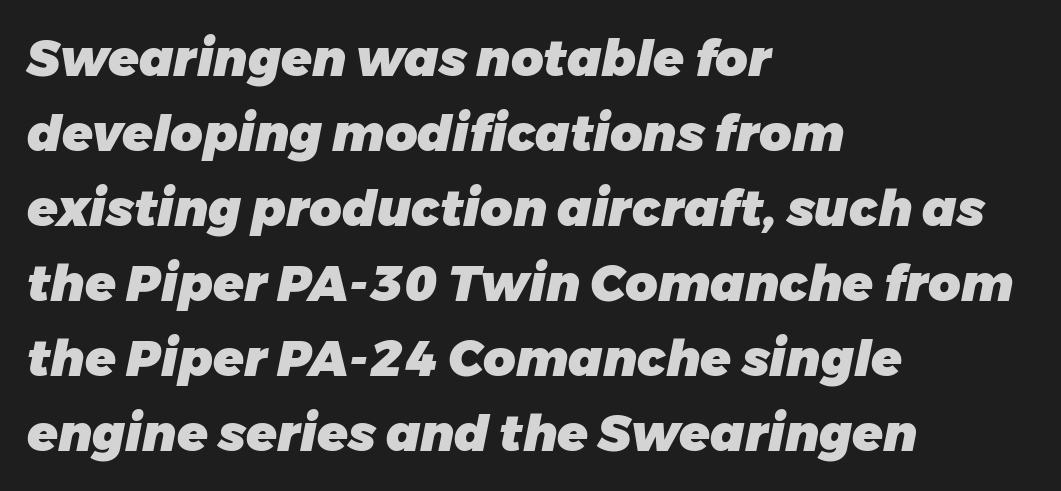
{"italic": "yes", "lean": "right", "slant_degrees": 11, "bold": "yes", "weight": "heavy", "width": "normal", "stroke_contrast": "low", "x_height": "medium", "monospaced": "no", "underline": "no", "align": "left", "line_spacing": "normal", "line_spacing_ratio": 1.5, "letter_spacing": "normal", "letter_spacing_em": 0.0, "glyph_px": 50}
